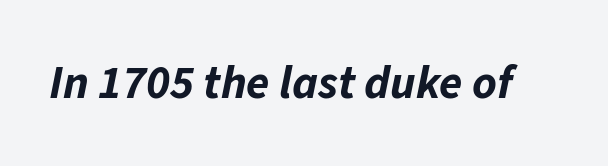
The font's italic variant was chosen for this text. Note the varied advance widths — an 'i' is clearly narrower than an 'm'. Words appear dense and cohesive because spacing is normal. I'd describe the lettering as bold — thick and assertive. Descender tails drop into unmarked territory.
